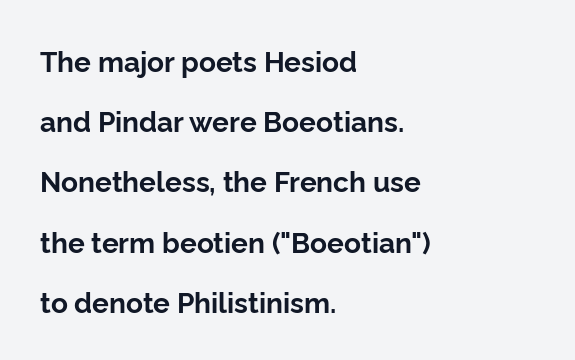
The image shows 28 px bold sans-serif type, upright; set left-aligned, loose line spacing (2.15x), normal letter spacing, not underlined; low stroke contrast and a medium x-height.
